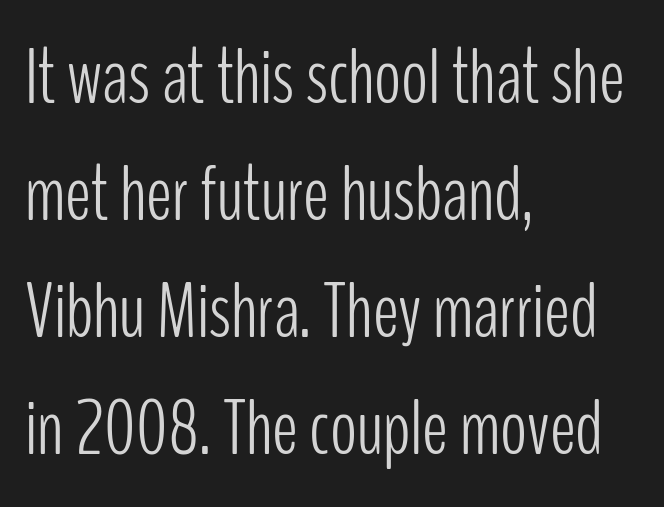
Q: Is the text bold? A: No.
Q: Is the text italic (slanted)? A: No, it is upright.
Q: Is the typeface a serif or a sans-serif typeface? A: Sans-serif.
Q: Is the text underlined? A: No.
Q: How is the paragraph aligned? A: Left-aligned.
Q: Is the spacing between letters normal or unusually wide? A: Normal.
Q: Is the spacing between lines tight, normal or loose? A: Normal.
Q: Width (condensed, normal, or wide)? A: Condensed.
Q: Stroke contrast? A: Low.
Q: x-height? A: Medium.
Q: Monospaced? A: No.
